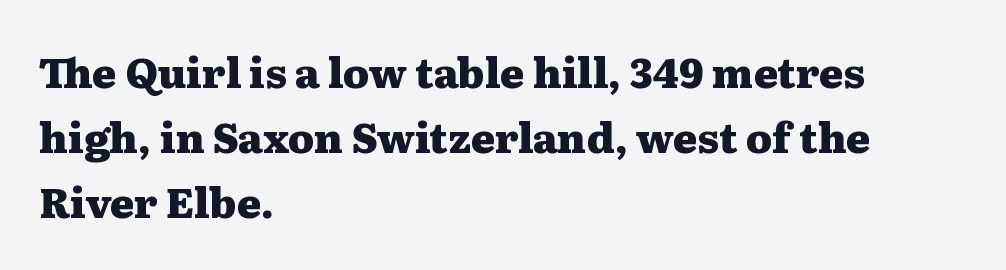
{"serif": "yes", "italic": "no", "bold": "yes", "weight": "heavy", "width": "wide", "stroke_contrast": "medium", "x_height": "medium", "monospaced": "no", "underline": "no", "align": "left", "line_spacing": "normal", "line_spacing_ratio": 1.58, "letter_spacing": "normal", "letter_spacing_em": 0.0, "glyph_px": 41}
